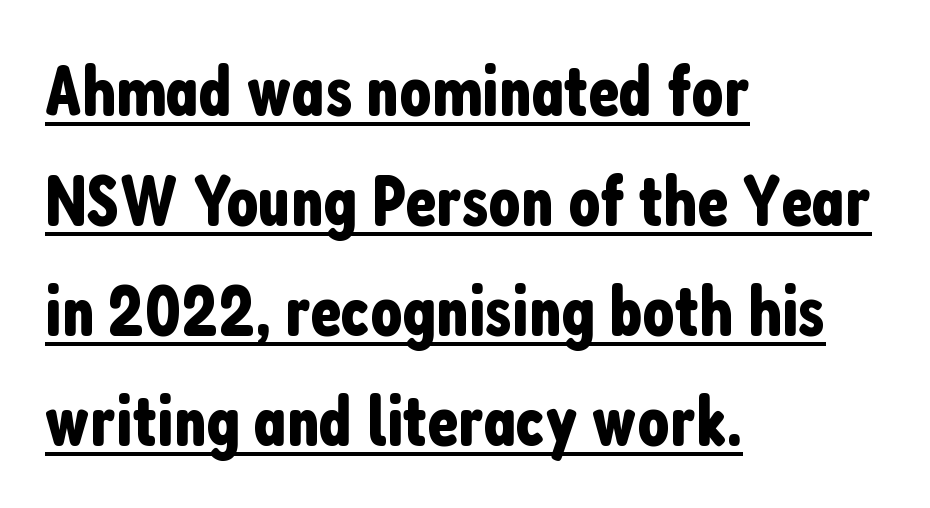
Q: Is the text italic (slanted)? A: No, it is upright.
Q: Is the typeface a serif or a sans-serif typeface? A: Sans-serif.
Q: Is the text underlined? A: Yes.
Q: How is the paragraph aligned? A: Left-aligned.
Q: Is the spacing between letters normal or unusually wide? A: Normal.
Q: Is the spacing between lines tight, normal or loose? A: Normal.
Q: Width (condensed, normal, or wide)? A: Condensed.
Q: Stroke contrast? A: Low.
Q: x-height? A: Medium.
Q: Monospaced? A: No.
